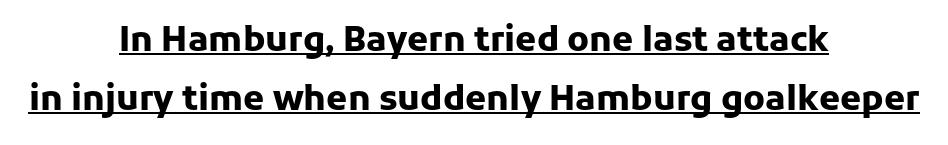
The letters advance in unequal steps, a hallmark of proportional type. No italicization has been applied; the sample stays upright. Each line of the rendering has a horizontal stroke beneath the glyphs. This sample uses plain, unmodified letter spacing. Each letter's strokes conclude bluntly, with no projecting serifs. The compositor balanced each line on the midline.
